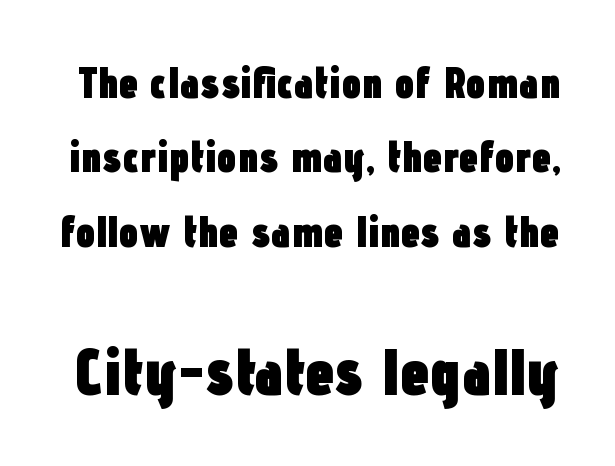
Q: Is the text bold? A: Yes.
Q: Is the text italic (slanted)? A: No, it is upright.
Q: Is the typeface a serif or a sans-serif typeface? A: Sans-serif.
Q: Is the text underlined? A: No.
Q: Is the spacing between letters normal or unusually wide? A: Normal.
Q: Is the spacing between lines tight, normal or loose? A: Normal.
Q: Which block of text is set in a larger size, the first (top) or the second (bottom)? A: The second (bottom) one.
Q: Width (condensed, normal, or wide)? A: Condensed.
Q: Stroke contrast? A: Low.
Q: x-height? A: Medium.
Q: Monospaced? A: No.
